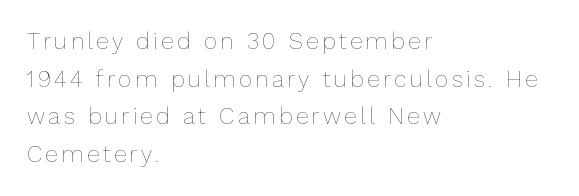
The image shows 23 px text type, upright; set left-aligned, normal line spacing (1.64x), not underlined.
